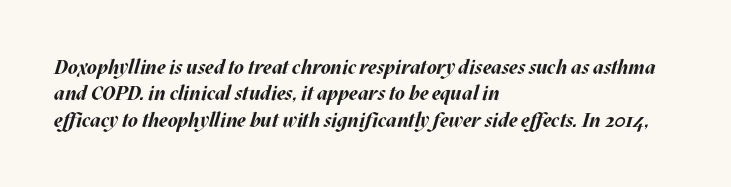
{"italic": "yes", "lean": "right", "slant_degrees": 17, "bold": "yes", "underline": "no", "align": "left", "line_spacing": "normal", "line_spacing_ratio": 1.32, "letter_spacing": "normal", "letter_spacing_em": 0.0, "glyph_px": 20}
